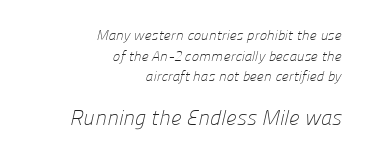
Q: Is the text bold? A: No.
Q: Is the text underlined? A: No.
Q: How is the paragraph aligned? A: Right-aligned.
Q: Is the spacing between letters normal or unusually wide? A: Normal.
Q: Is the spacing between lines tight, normal or loose? A: Normal.
Q: Which block of text is set in a larger size, the first (top) or the second (bottom)? A: The second (bottom) one.
